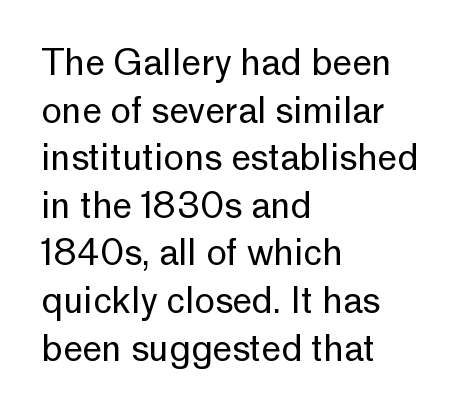
The passage shown is not underscored anywhere. Is the letter spacing exaggerated? No — it looks like the ordinary default. The face used here is proportionally spaced, like ordinary book or web type. Stems and bowls with no extra thickness — not bold.
